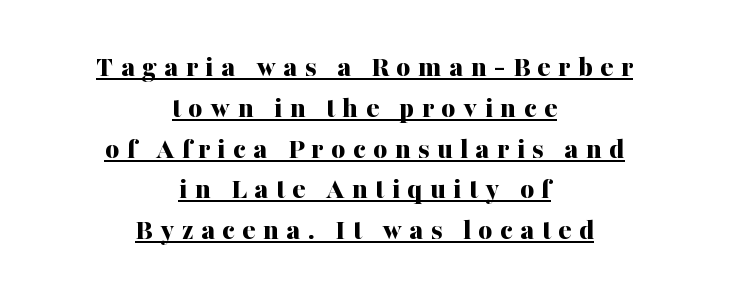
The image shows 30 px bold serif type, upright; set centered, normal line spacing (1.36x), unusually wide letter spacing (+0.25 em), underlined; medium stroke contrast and a medium x-height.
